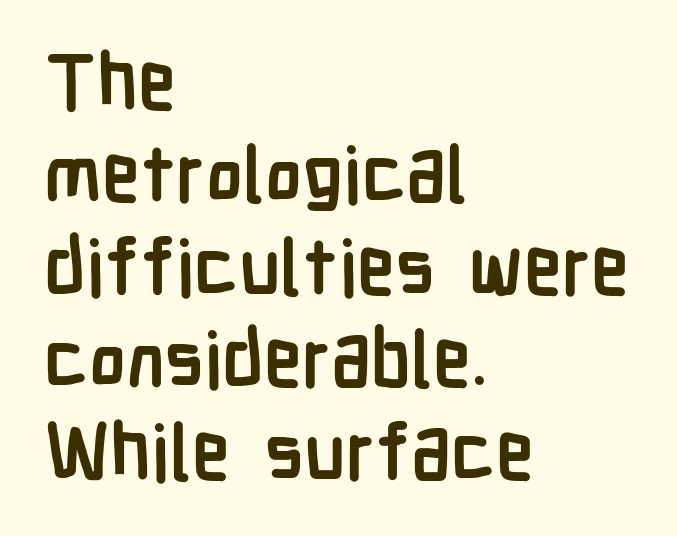
{"serif": "no", "italic": "no", "bold": "yes", "weight": "semibold", "width": "condensed", "stroke_contrast": "low", "x_height": "medium", "monospaced": "no", "underline": "no", "align": "left", "line_spacing_ratio": 1.2, "letter_spacing": "normal", "letter_spacing_em": 0.0, "glyph_px": 77}
